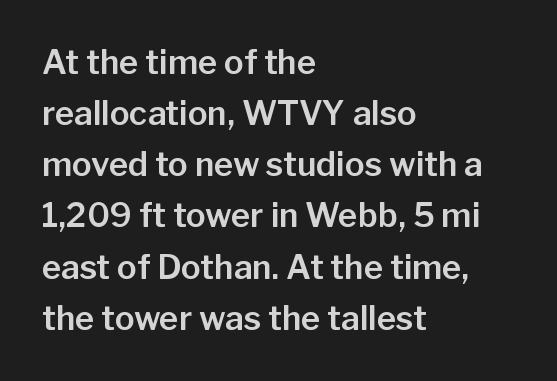
The image shows 33 px sans-serif type, upright; set left-aligned, normal line spacing (1.55x), normal letter spacing, not underlined; low stroke contrast and a medium x-height.
